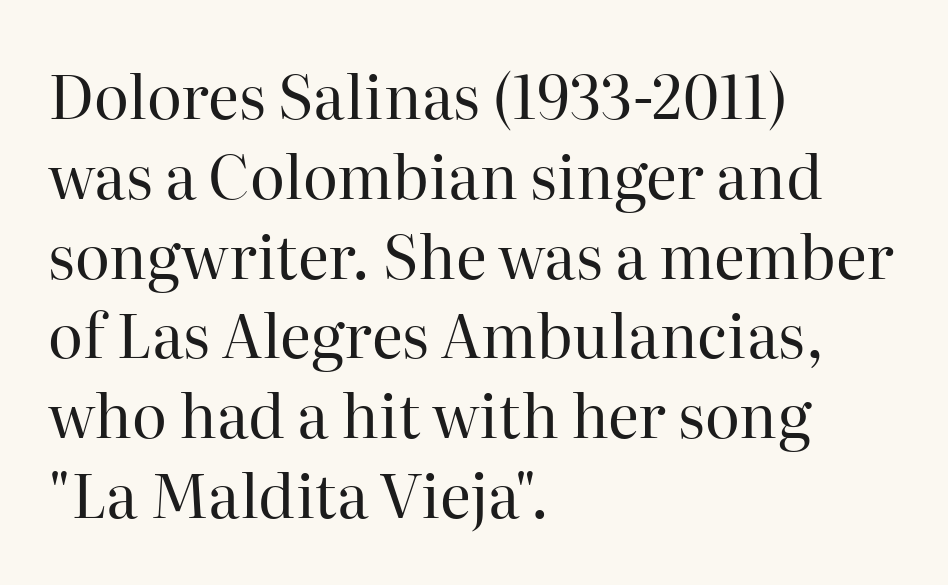
Stem width sits at or under what a default text font uses. Evenly set lines give the paragraph a standard silhouette. Spacing between characters is what you'd get straight out of the box. Caption: multi-line text, flush left, ragged right. Has an underline been added? It has not.
